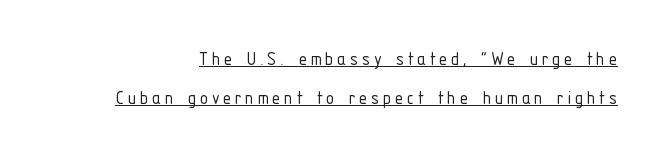
The image shows 21 px text type, upright; set line spacing 1.86x, underlined.
